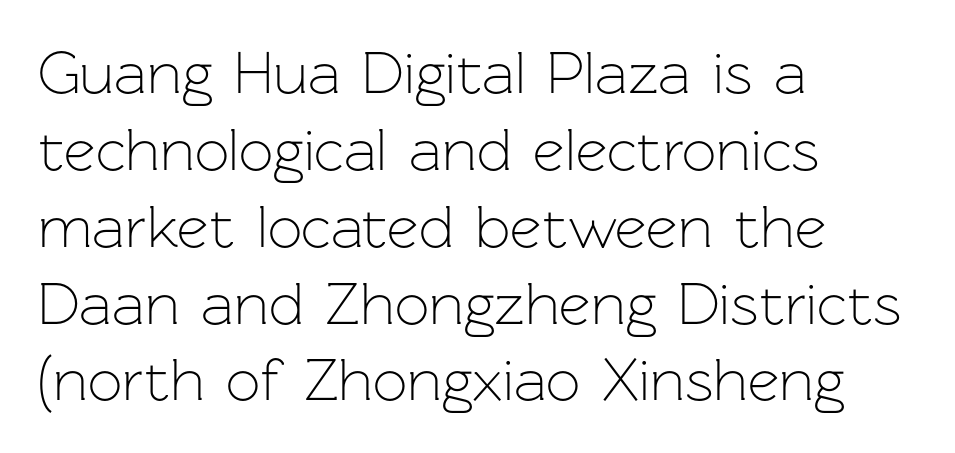
The image shows 61 px light sans-serif type, upright; set left-aligned, normal line spacing (1.26x), normal letter spacing, not underlined; low stroke contrast and a medium x-height.
